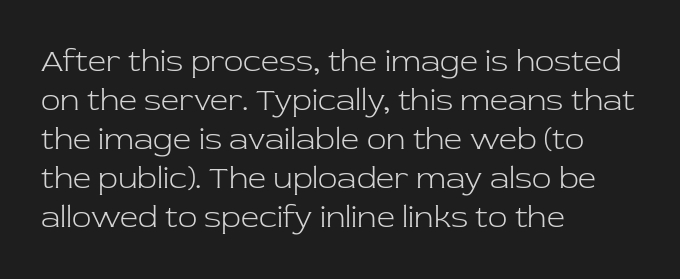
The image shows 32 px light serif type, upright; set left-aligned, line spacing 1.22x, normal letter spacing, not underlined; low stroke contrast and a medium x-height.
